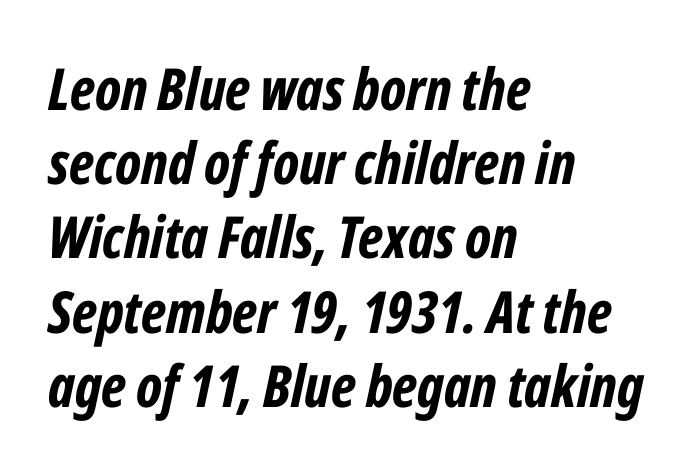
The image shows 58 px bold, condensed type, italic (leaning right); set left-aligned, normal line spacing (1.28x), normal letter spacing, not underlined; low stroke contrast and a medium x-height.
